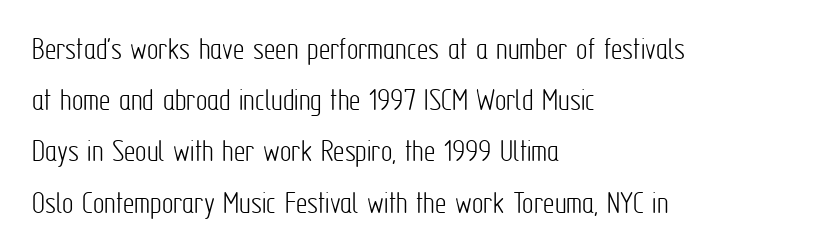
Caption: multi-line text, flush left, ragged right. Standard letterfit; no display-style spreading of the glyphs. Only glyphs here, with clear space below each row. The rendering uses natural spacing where letterforms have individual widths.
